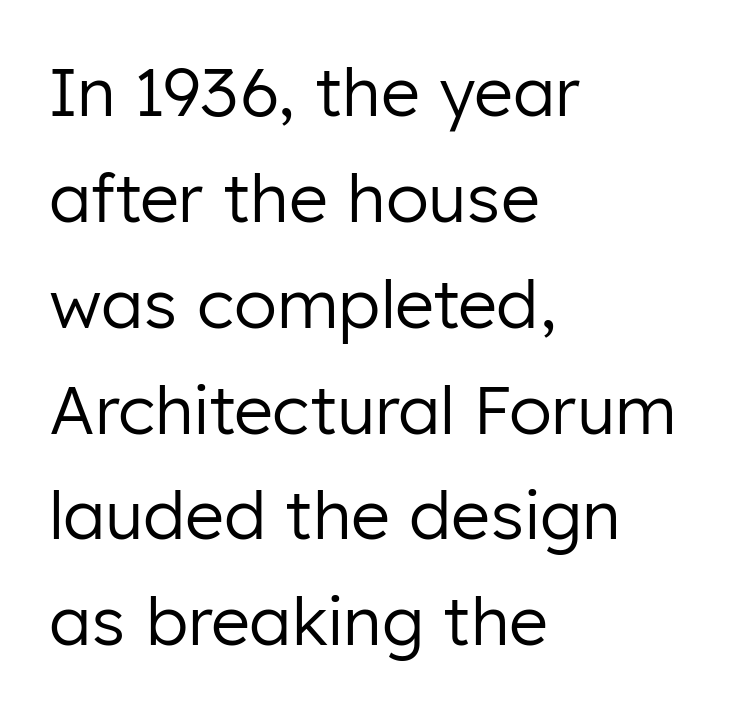
Q: Is the text bold? A: No.
Q: Is the text italic (slanted)? A: No, it is upright.
Q: Is the typeface a serif or a sans-serif typeface? A: Sans-serif.
Q: Is the text underlined? A: No.
Q: How is the paragraph aligned? A: Left-aligned.
Q: Is the spacing between letters normal or unusually wide? A: Normal.
Q: Is the spacing between lines tight, normal or loose? A: Normal.
Q: Width (condensed, normal, or wide)? A: Normal.
Q: Stroke contrast? A: Low.
Q: x-height? A: Medium.
Q: Monospaced? A: No.
